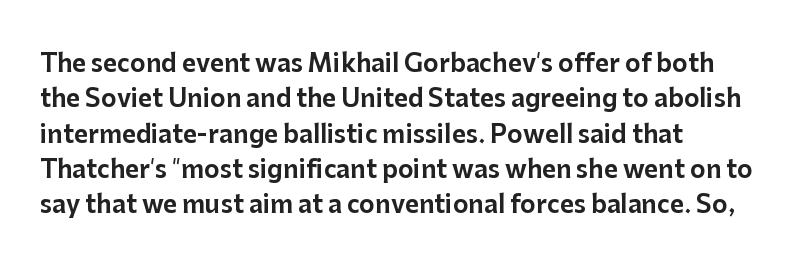
How would I describe the line gaps? Plain and ordinary. The gaps between neighbouring characters are ordinary and unremarkable. No italicization has been applied; the sample stays upright. Only glyphs here, with clear space below each row.
